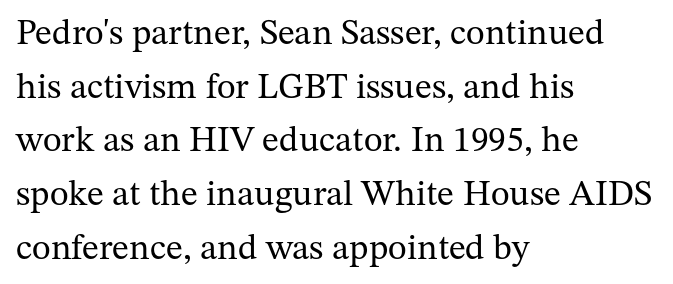
One-word summary of the alignment: left. Here the glyphs are tracked normally, forming tight word shapes. Each row of text sits above clean, open space. Horizontal bands of white between lines are of average thickness.
